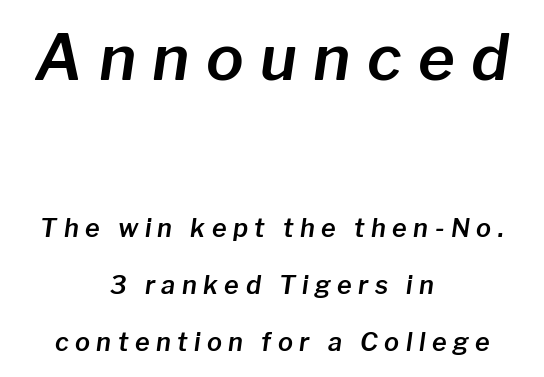
The image shows 63 px text type, italic (leaning right); set centered, loose line spacing (2.27x), unusually wide letter spacing (+0.26 em), not underlined; the first (top) block is 2.52x larger; low stroke contrast and a medium x-height.
